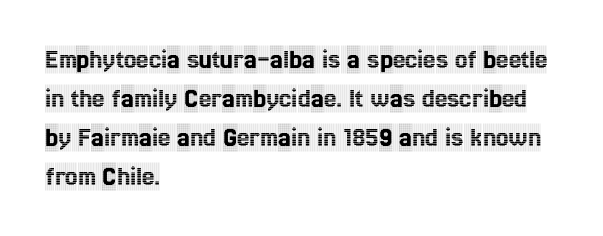
{"serif": "yes", "italic": "no", "width": "condensed", "x_height": "large", "monospaced": "no", "underline": "no", "align": "left", "line_spacing": "normal", "line_spacing_ratio": 1.39, "letter_spacing": "normal", "letter_spacing_em": 0.0, "glyph_px": 28}
